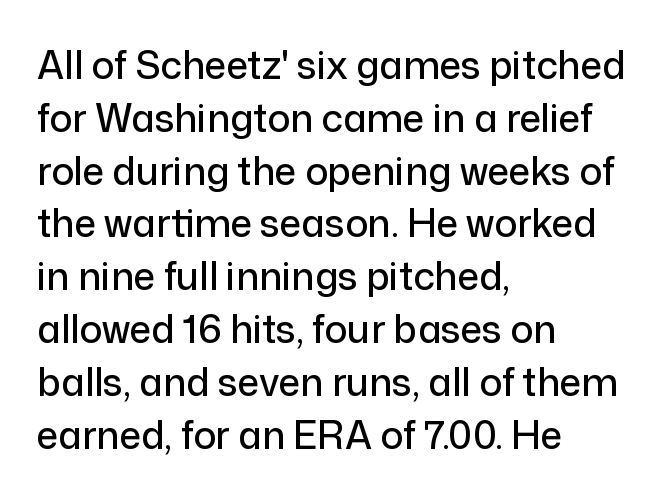
The passage is arranged the way most books set body copy — flush left. You could not count columns in this text — the font is proportionally spaced. This sample uses plain, unmodified letter spacing. The font's upright variant was chosen for this text.
